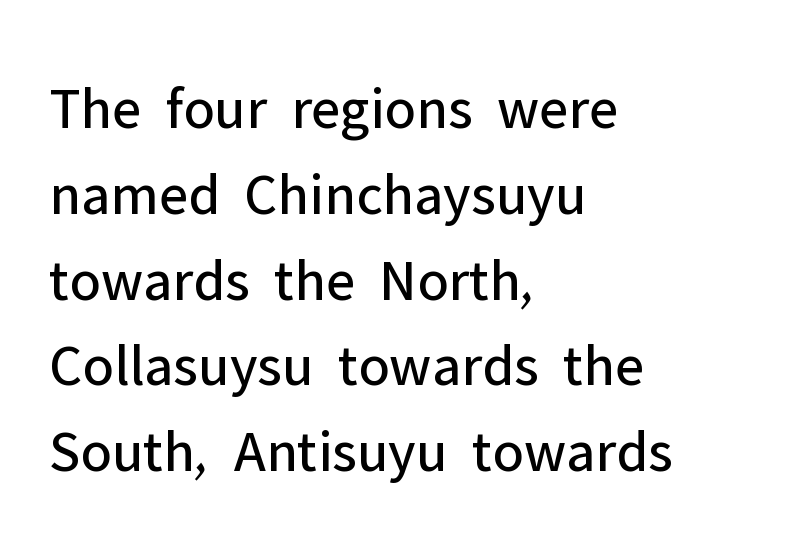
{"serif": "no", "italic": "no", "bold": "no", "weight": "regular", "width": "normal", "stroke_contrast": "low", "x_height": "medium", "monospaced": "no", "underline": "no", "align": "left", "line_spacing": "normal", "line_spacing_ratio": 1.43, "letter_spacing": "normal", "letter_spacing_em": 0.0, "glyph_px": 60}
